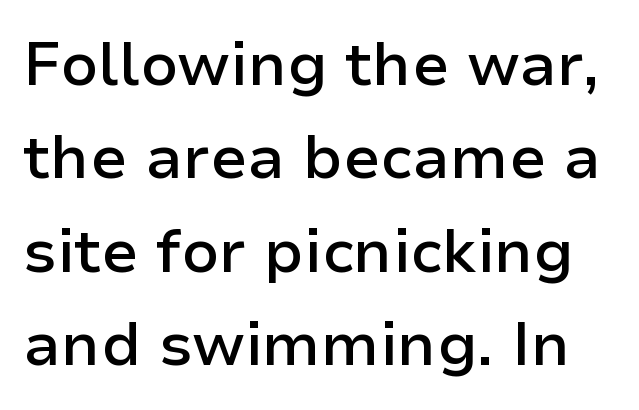
The image shows 61 px semibold sans-serif type, upright; set normal line spacing (1.53x), normal letter spacing, not underlined; low stroke contrast and a medium x-height.
